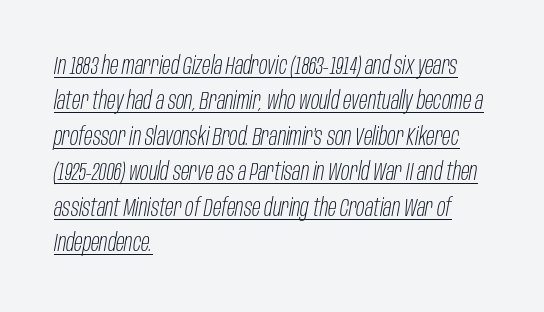
Q: Is the text bold? A: No.
Q: Is the text italic (slanted)? A: Yes, it leans right by about 10 degrees.
Q: Is the text underlined? A: Yes.
Q: How is the paragraph aligned? A: Left-aligned.
Q: Is the spacing between letters normal or unusually wide? A: Normal.
Q: Is the spacing between lines tight, normal or loose? A: Normal.
